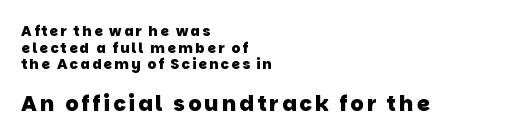
Q: Is the text bold? A: Yes.
Q: Is the text underlined? A: No.
Q: How is the paragraph aligned? A: Left-aligned.
Q: Which block of text is set in a larger size, the first (top) or the second (bottom)? A: The second (bottom) one.
